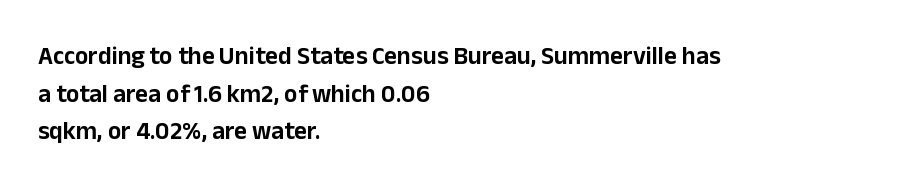
{"italic": "no", "underline": "no", "align": "left", "line_spacing": "normal", "line_spacing_ratio": 1.51, "letter_spacing": "normal", "letter_spacing_em": 0.0, "glyph_px": 25}
